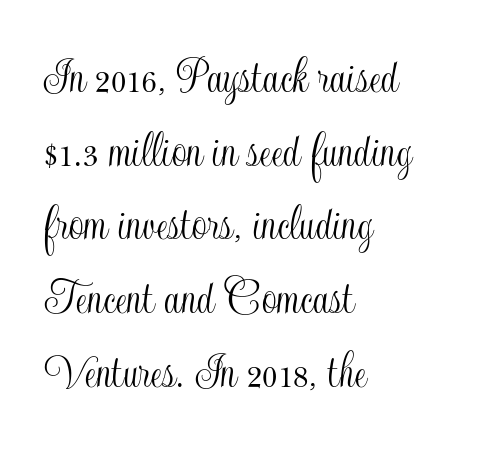
The image shows 53 px condensed type; set left-aligned, normal line spacing (1.39x), normal letter spacing, not underlined; a small x-height.
